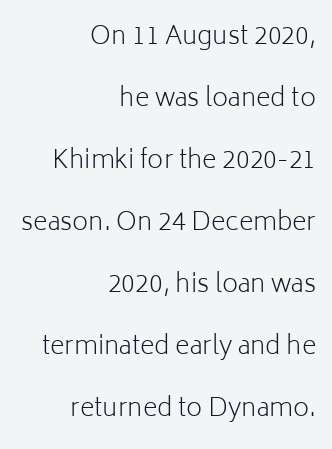
{"italic": "no", "bold": "no", "underline": "no", "align": "right", "line_spacing": "loose", "line_spacing_ratio": 2.48, "letter_spacing": "normal", "letter_spacing_em": 0.0, "glyph_px": 25}
